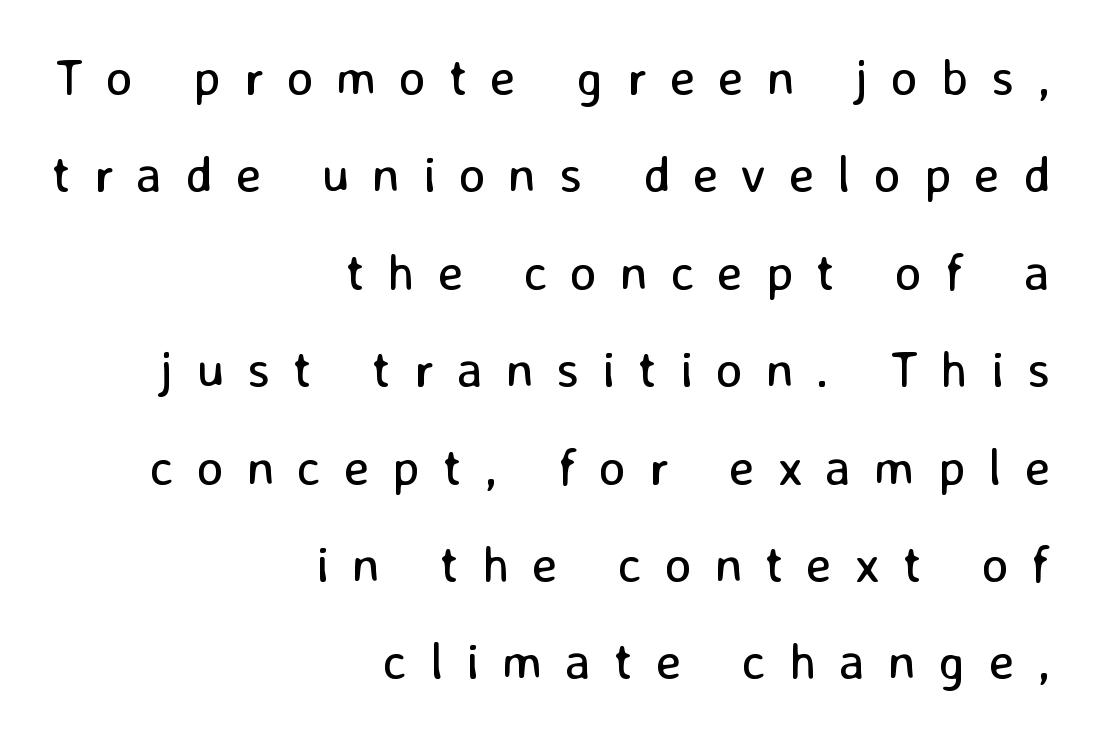
{"serif": "no", "italic": "no", "bold": "no", "weight": "regular", "width": "normal", "stroke_contrast": "low", "x_height": "medium", "monospaced": "no", "underline": "no", "align": "right", "line_spacing": "loose", "line_spacing_ratio": 1.91, "letter_spacing": "wide", "letter_spacing_em": 0.45, "glyph_px": 51}
